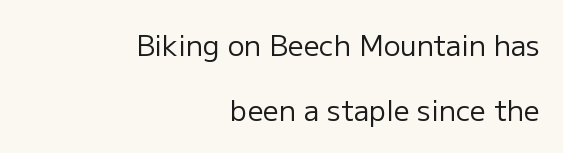
The image shows 28 px regular-weight sans-serif type, upright; set right-aligned, loose line spacing (2.31x), normal letter spacing, not underlined; low stroke contrast and a medium x-height.
